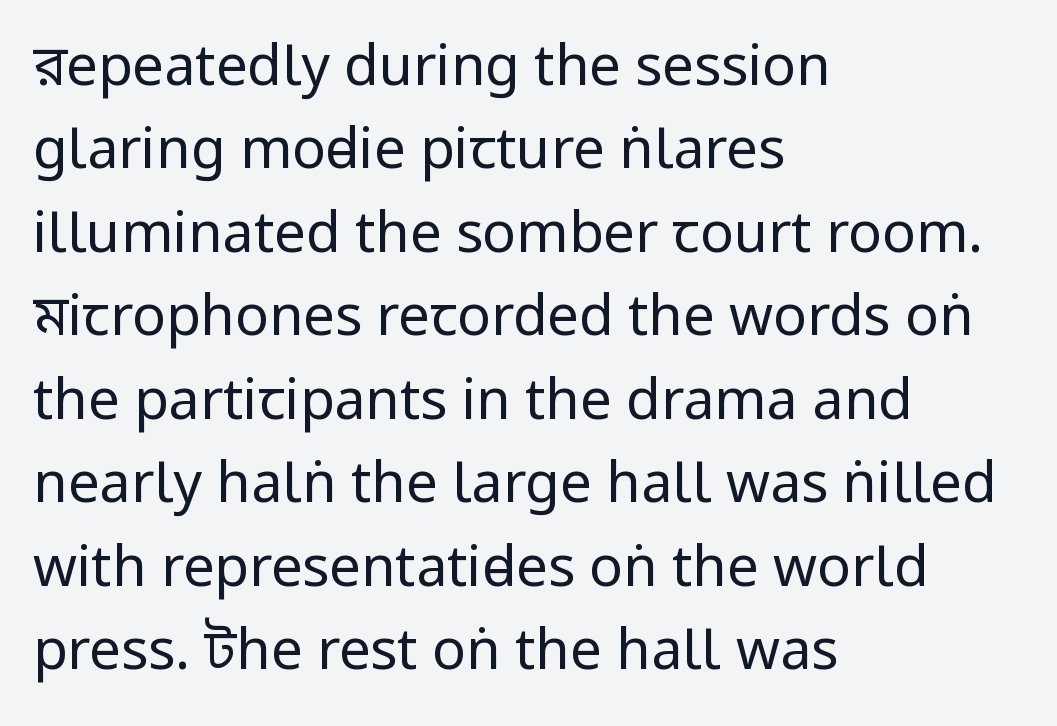
The image shows 56 px regular-weight, condensed sans-serif type, upright; set left-aligned, normal line spacing (1.49x), normal letter spacing, not underlined; low stroke contrast and a large x-height.
